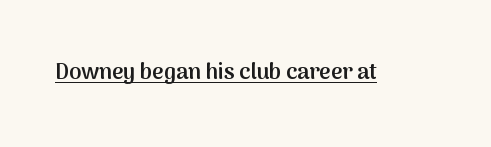
The image shows 22 px text type, upright; set normal letter spacing, underlined.
